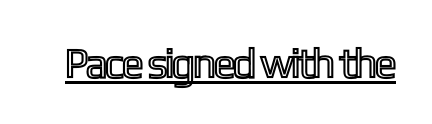
{"italic": "no", "width": "condensed", "x_height": "medium", "monospaced": "no", "underline": "yes", "letter_spacing": "normal", "letter_spacing_em": 0.0, "glyph_px": 42}
